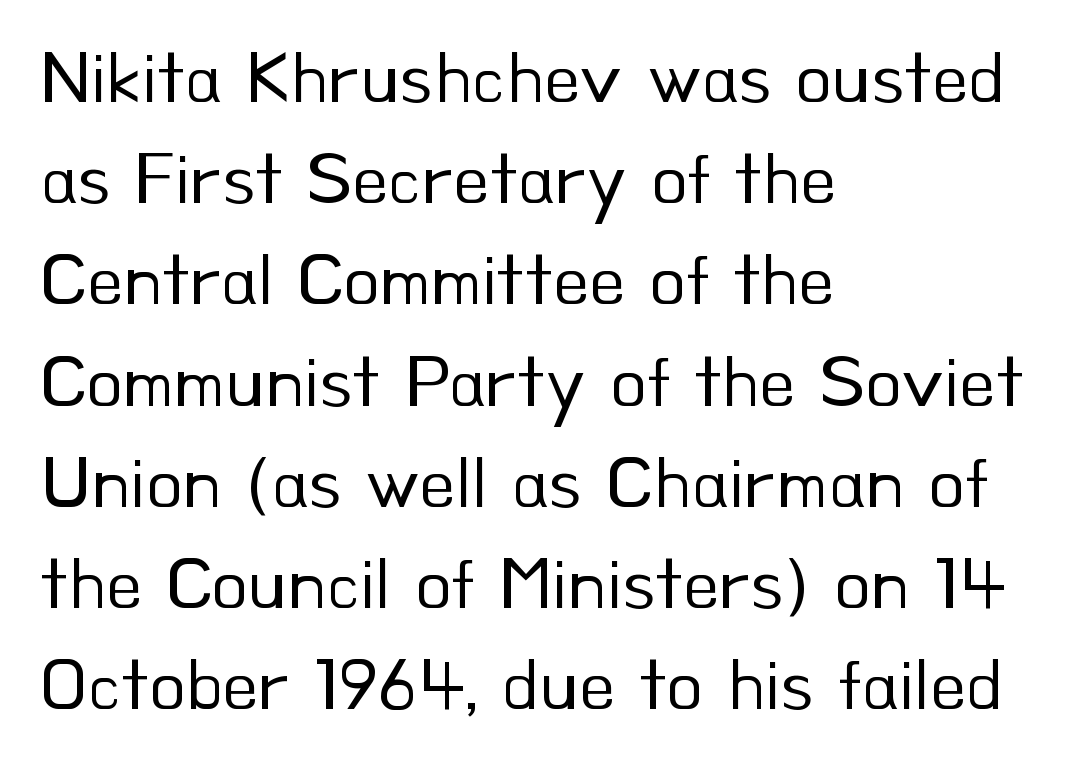
The image shows 75 px regular-weight sans-serif type, upright; set left-aligned, normal line spacing (1.35x), normal letter spacing, not underlined; low stroke contrast and a small x-height.
